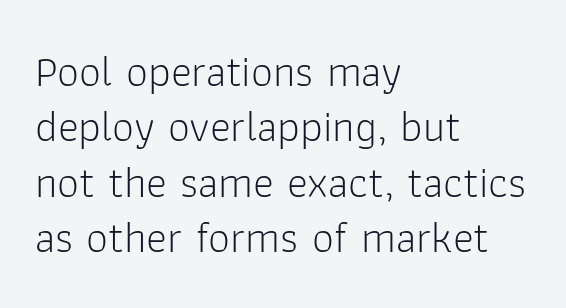
Q: Is the text bold? A: No.
Q: Is the text italic (slanted)? A: No, it is upright.
Q: Is the typeface a serif or a sans-serif typeface? A: Sans-serif.
Q: Is the text underlined? A: No.
Q: How is the paragraph aligned? A: Left-aligned.
Q: Is the spacing between letters normal or unusually wide? A: Normal.
Q: Is the spacing between lines tight, normal or loose? A: Normal.
Q: Width (condensed, normal, or wide)? A: Normal.
Q: Stroke contrast? A: Low.
Q: x-height? A: Medium.
Q: Monospaced? A: No.
